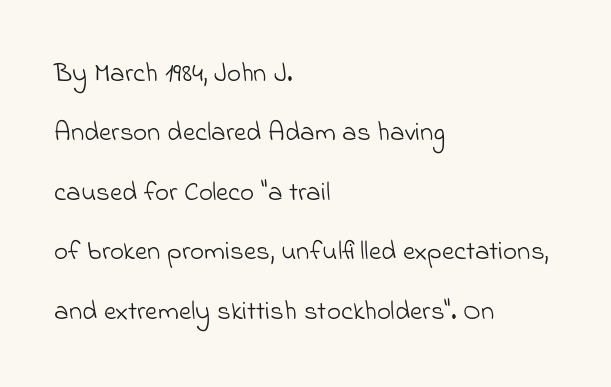
The image shows 27 px text type; set left-aligned, loose line spacing (2.2x), normal letter spacing, not underlined.
